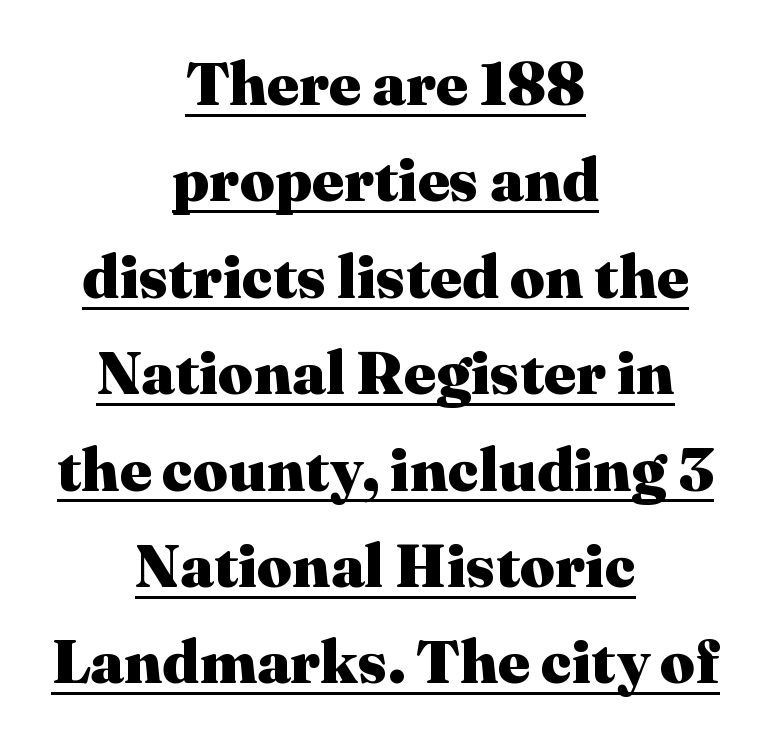
Normally led — the rows are evenly, conventionally spaced. You could not count columns in this text — the font is proportionally spaced. Quick note: underline on. Letter spacing: default.
